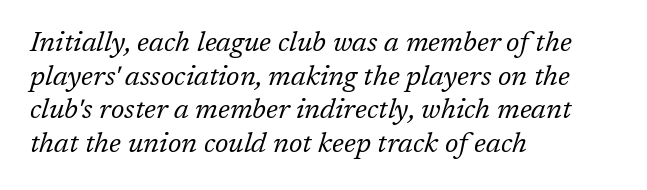
{"serif": "yes", "italic": "yes", "lean": "right", "slant_degrees": 17, "bold": "no", "weight": "regular", "width": "normal", "stroke_contrast": "low", "x_height": "medium", "monospaced": "no", "underline": "no", "align": "left", "line_spacing_ratio": 1.2, "letter_spacing": "normal", "letter_spacing_em": 0.0, "glyph_px": 28}
